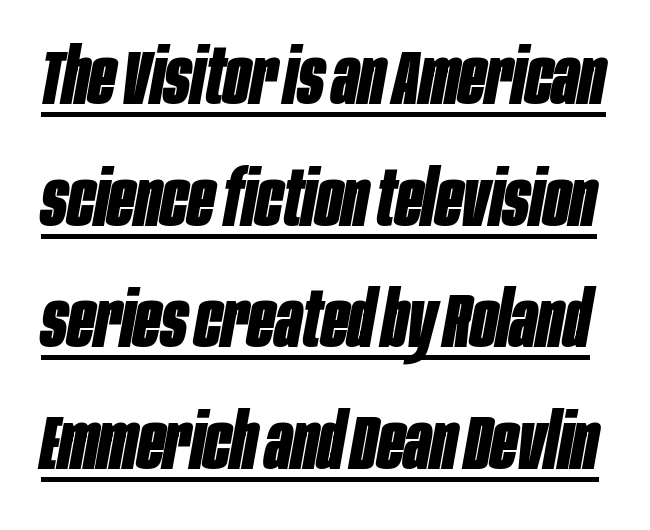
The image shows 78 px bold, condensed type, italic (leaning right); set normal line spacing (1.56x), normal letter spacing, underlined; low stroke contrast and a large x-height.
